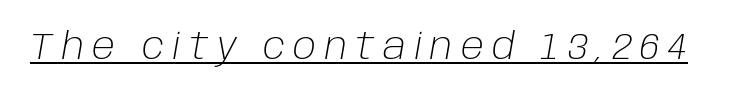
Q: Is the text bold? A: No.
Q: Is the text italic (slanted)? A: Yes, it leans right by about 10 degrees.
Q: Is the text underlined? A: Yes.
Q: Is the spacing between letters normal or unusually wide? A: Unusually wide.
Q: Width (condensed, normal, or wide)? A: Normal.
Q: Stroke contrast? A: Low.
Q: x-height? A: Large.
Q: Monospaced? A: No.
